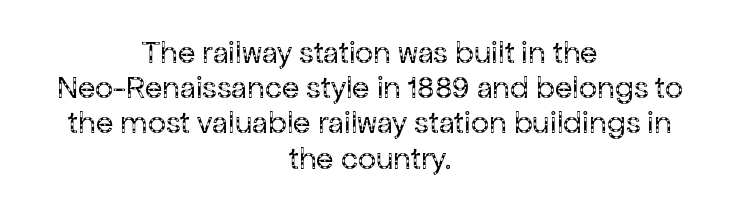
The letters stand straight up with perfectly vertical stems. Cramped leading. The baseline area is clear. The passage shown is typed in a proportional face where columns would drift. Short and long lines alike share a common midpoint. Stroke mass is kept to a normal reading level or below.
